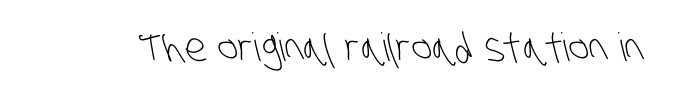
The image shows 39 px light, condensed sans-serif type; set normal letter spacing, not underlined; low stroke contrast and a large x-height.
